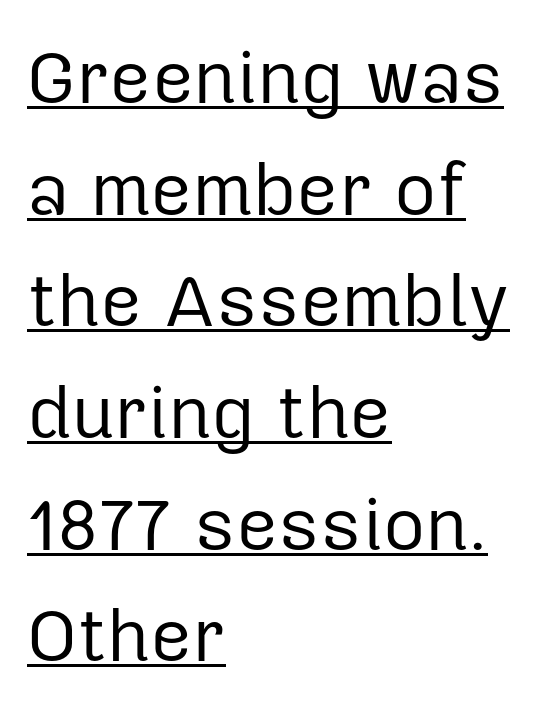
Q: Is the text bold? A: No.
Q: Is the text italic (slanted)? A: No, it is upright.
Q: Is the typeface a serif or a sans-serif typeface? A: Sans-serif.
Q: Is the text underlined? A: Yes.
Q: How is the paragraph aligned? A: Left-aligned.
Q: Is the spacing between letters normal or unusually wide? A: Normal.
Q: Is the spacing between lines tight, normal or loose? A: Normal.
Q: Width (condensed, normal, or wide)? A: Normal.
Q: Stroke contrast? A: Low.
Q: x-height? A: Medium.
Q: Monospaced? A: No.
